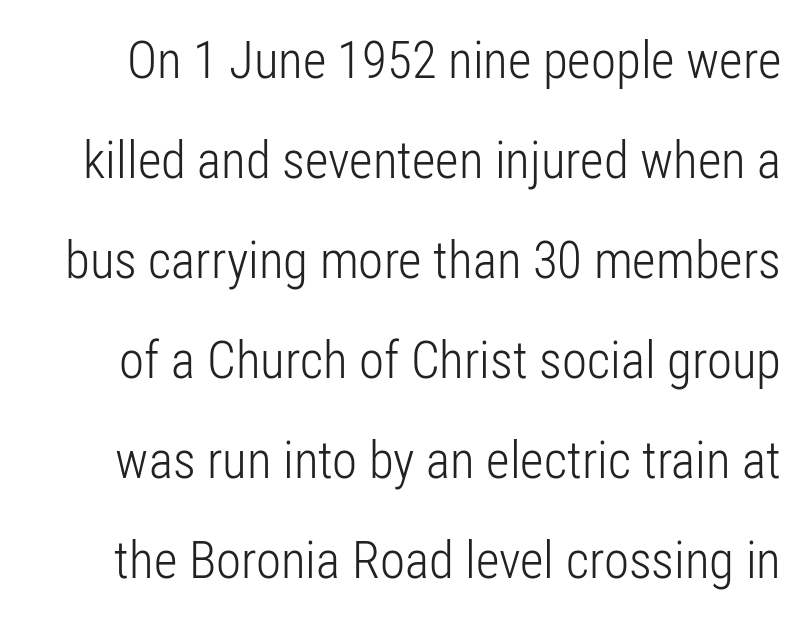
The image shows 51 px light, condensed sans-serif type, upright; set loose line spacing (1.96x), normal letter spacing, not underlined; low stroke contrast and a medium x-height.
